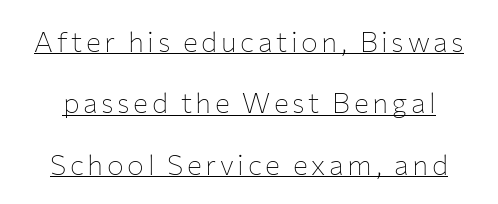
Q: Is the text bold? A: No.
Q: Is the text italic (slanted)? A: No, it is upright.
Q: Is the typeface a serif or a sans-serif typeface? A: Sans-serif.
Q: Is the text underlined? A: Yes.
Q: Is the spacing between lines tight, normal or loose? A: Loose.
Q: Width (condensed, normal, or wide)? A: Normal.
Q: Stroke contrast? A: Low.
Q: x-height? A: Medium.
Q: Monospaced? A: No.
